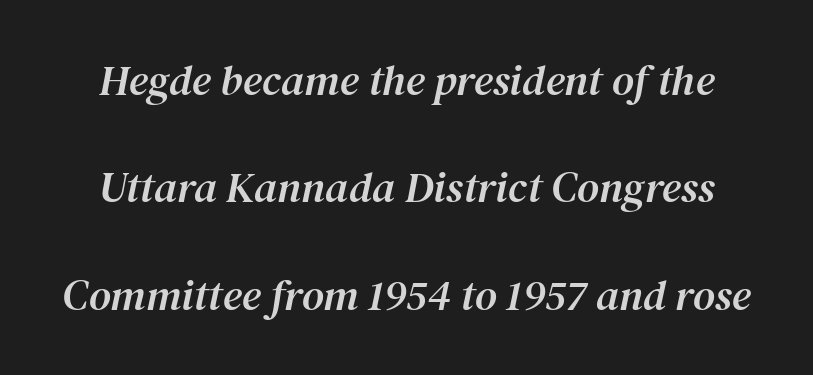
Q: Is the text italic (slanted)? A: Yes, it leans right by about 12 degrees.
Q: Is the typeface a serif or a sans-serif typeface? A: Serif.
Q: Is the text underlined? A: No.
Q: Is the spacing between letters normal or unusually wide? A: Normal.
Q: Is the spacing between lines tight, normal or loose? A: Loose.
Q: Width (condensed, normal, or wide)? A: Normal.
Q: Stroke contrast? A: Medium.
Q: x-height? A: Medium.
Q: Monospaced? A: No.
